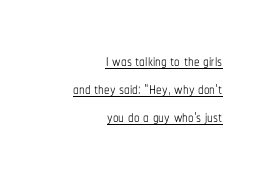
The axis of the letterforms is exactly vertical. Between one letter and the next there's only the usual sliver of space. Where is the straight margin? On the right. Is the stroke heavy? The answer is a plain regular-or-lighter. Leading matches the norm, producing a regular column. Caption: lettering with a line underneath.
